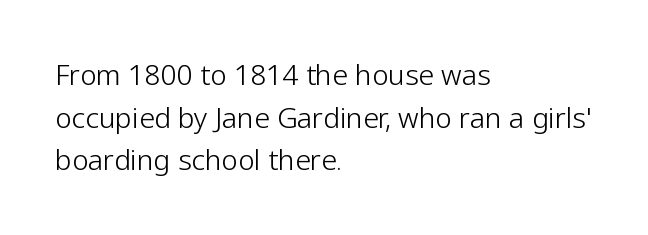
{"serif": "no", "italic": "no", "bold": "no", "weight": "light", "width": "normal", "stroke_contrast": "low", "x_height": "medium", "monospaced": "no", "underline": "no", "align": "left", "line_spacing": "normal", "line_spacing_ratio": 1.52, "letter_spacing": "normal", "letter_spacing_em": 0.0, "glyph_px": 28}
